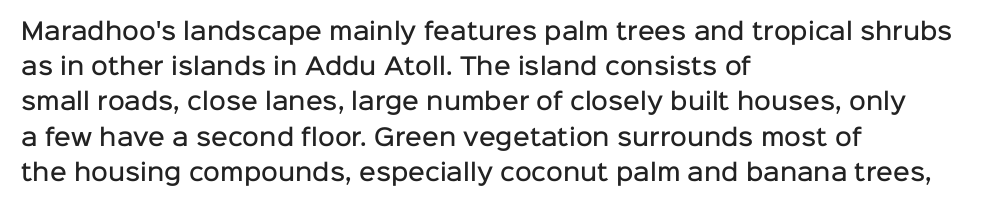
Summary of weight: moderately heavy, a semibold. You could call the tracking neutral — neither tight nor loose. Unmarked baselines from the first word to the last. Quick note: interline space is typical.
